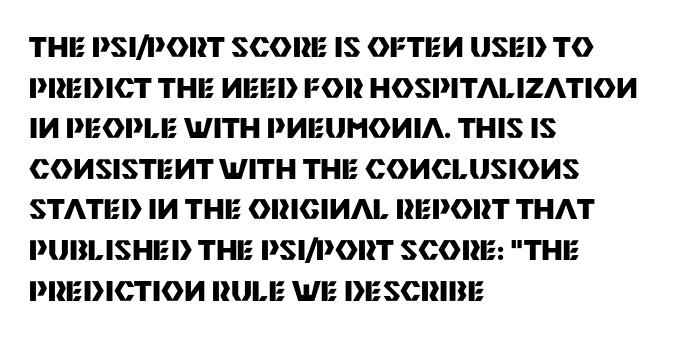
Q: Is the text bold? A: Yes.
Q: Is the text italic (slanted)? A: No, it is upright.
Q: Is the typeface a serif or a sans-serif typeface? A: Sans-serif.
Q: Is the text underlined? A: No.
Q: How is the paragraph aligned? A: Left-aligned.
Q: Is the spacing between letters normal or unusually wide? A: Normal.
Q: Is the spacing between lines tight, normal or loose? A: Normal.
Q: Width (condensed, normal, or wide)? A: Normal.
Q: Stroke contrast? A: Medium.
Q: x-height? A: Large.
Q: Monospaced? A: No.
